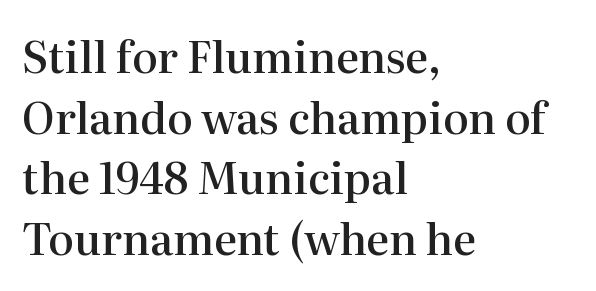
Q: Is the text bold? A: Semi-bold.
Q: Is the text italic (slanted)? A: No, it is upright.
Q: Is the typeface a serif or a sans-serif typeface? A: Serif.
Q: Is the text underlined? A: No.
Q: How is the paragraph aligned? A: Left-aligned.
Q: Is the spacing between letters normal or unusually wide? A: Normal.
Q: Is the spacing between lines tight, normal or loose? A: Normal.
Q: Width (condensed, normal, or wide)? A: Normal.
Q: Stroke contrast? A: High.
Q: x-height? A: Medium.
Q: Monospaced? A: No.
